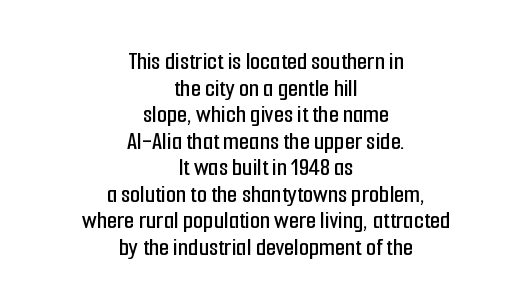
{"italic": "no", "underline": "no", "align": "center", "line_spacing": "tight", "line_spacing_ratio": 1.02, "letter_spacing": "normal", "letter_spacing_em": 0.0, "glyph_px": 26}
